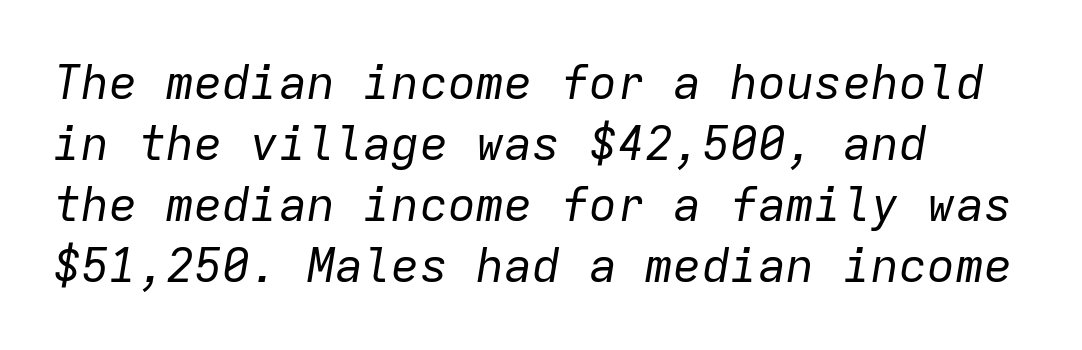
{"italic": "yes", "lean": "right", "slant_degrees": 9, "bold": "no", "weight": "regular", "width": "normal", "stroke_contrast": "low", "x_height": "medium", "monospaced": "yes", "underline": "no", "align": "left", "line_spacing": "normal", "line_spacing_ratio": 1.3, "letter_spacing": "normal", "letter_spacing_em": 0.0, "glyph_px": 47}
